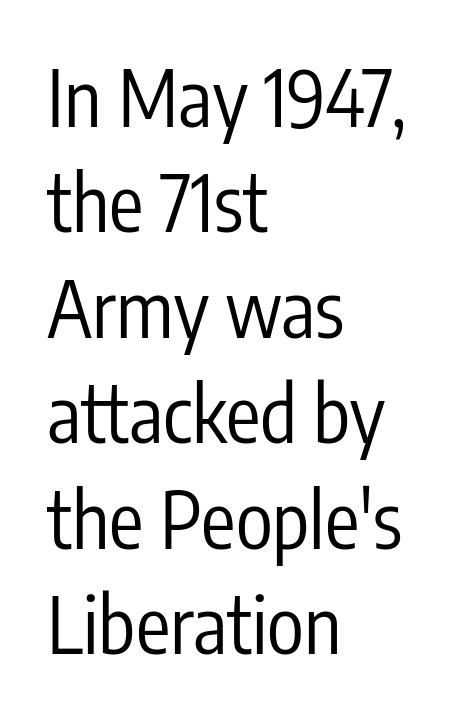
Inter-character spacing is left at the font's built-in metrics. Each stroke keeps to a modest, everyday thickness or less. The passage shown stacks its lines at a standard gap. The letters carry no serifs — their stems end cleanly without finishing strokes. The paragraph has a hard left edge and a soft right edge.
